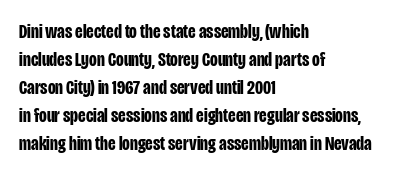
The image shows 20 px bold type, upright; set left-aligned, normal line spacing (1.4x), normal letter spacing, not underlined.
